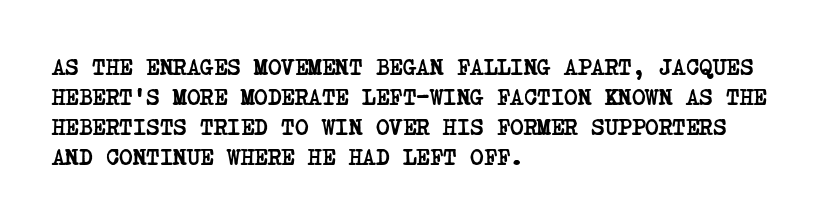
The image shows 23 px bold type; set left-aligned, normal line spacing (1.3x), normal letter spacing, not underlined.
